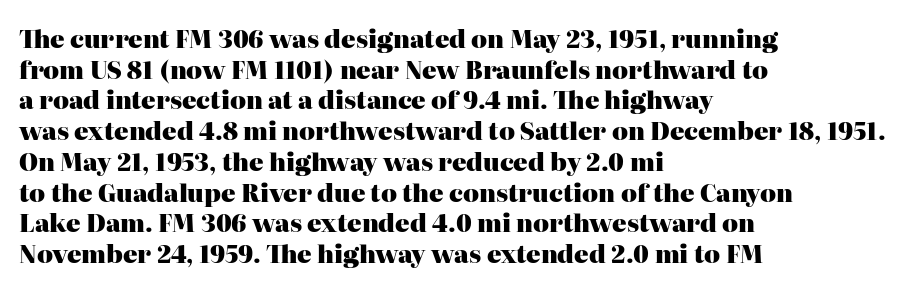
The image shows 24 px bold type, upright; set left-aligned, normal line spacing (1.28x), normal letter spacing, not underlined.
